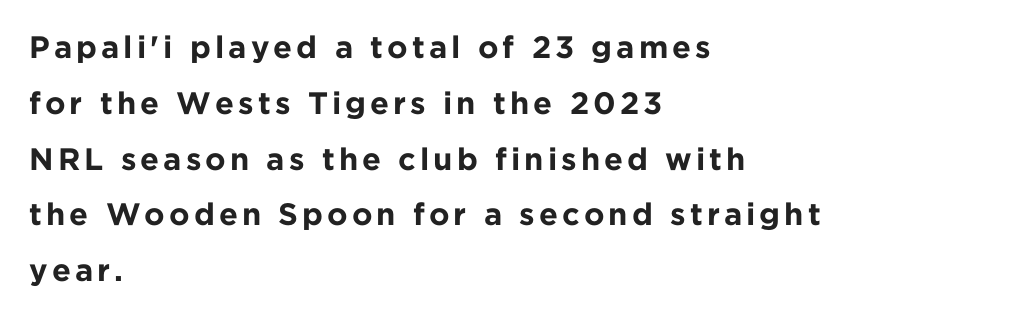
The image shows 31 px bold sans-serif type, upright; set left-aligned, line spacing 1.8x, not underlined; low stroke contrast and a medium x-height.
